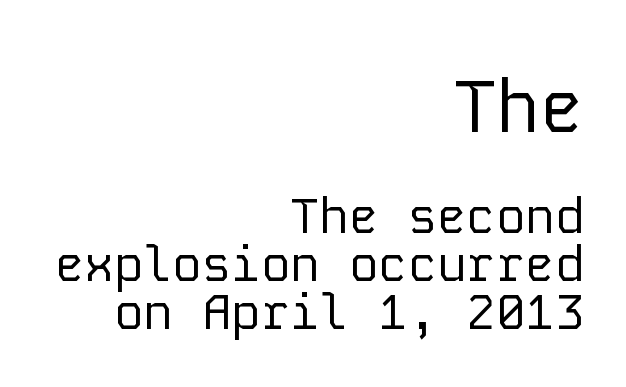
The image shows 73 px regular-weight sans-serif type, upright, monospaced; set right-aligned, tight line spacing (0.98x), normal letter spacing, not underlined; the first (top) block is 1.49x larger; low stroke contrast and a medium x-height.
